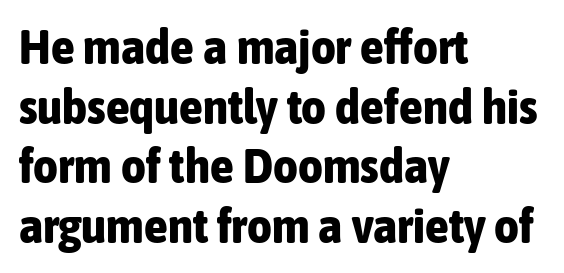
The image shows 48 px bold, condensed sans-serif type, upright; set left-aligned, line spacing 1.24x, normal letter spacing, not underlined; low stroke contrast and a medium x-height.
